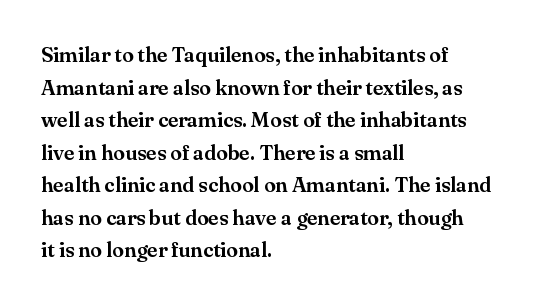
Q: Is the text italic (slanted)? A: No, it is upright.
Q: Is the text underlined? A: No.
Q: How is the paragraph aligned? A: Left-aligned.
Q: Is the spacing between letters normal or unusually wide? A: Normal.
Q: Is the spacing between lines tight, normal or loose? A: Normal.
